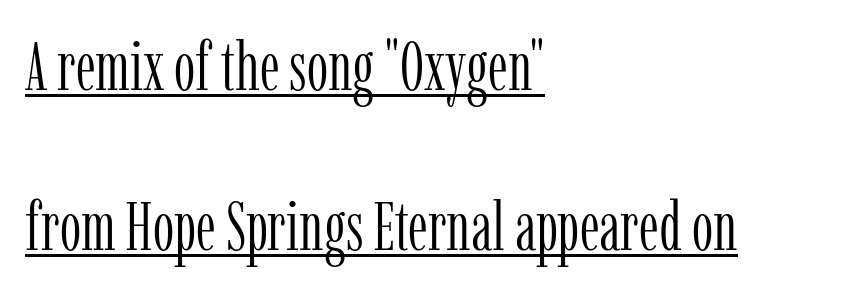
Q: Is the text bold? A: No.
Q: Is the text italic (slanted)? A: No, it is upright.
Q: Is the typeface a serif or a sans-serif typeface? A: Serif.
Q: Is the text underlined? A: Yes.
Q: How is the paragraph aligned? A: Left-aligned.
Q: Is the spacing between letters normal or unusually wide? A: Normal.
Q: Is the spacing between lines tight, normal or loose? A: Loose.
Q: Width (condensed, normal, or wide)? A: Condensed.
Q: Stroke contrast? A: Low.
Q: x-height? A: Medium.
Q: Monospaced? A: No.
